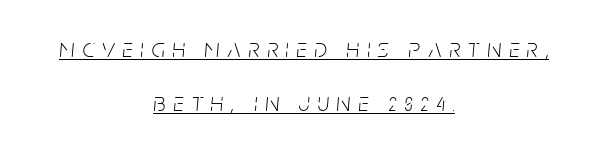
Q: Is the text bold? A: No.
Q: Is the text italic (slanted)? A: Yes, it leans right by about 5 degrees.
Q: Is the text underlined? A: Yes.
Q: How is the paragraph aligned? A: Centered.
Q: Is the spacing between letters normal or unusually wide? A: Unusually wide.
Q: Is the spacing between lines tight, normal or loose? A: Loose.
